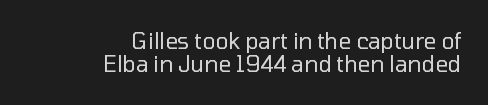
No extra ink here — the face is not bold. Casual observation: everything's shoved over to the right. The face used here is rendered with its standard letterfit. Notice how descenders almost collide with the ascenders below — that's tight leading. This rendering features lettering with no underline.
